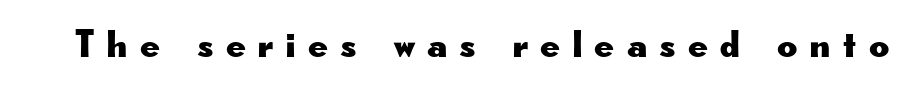
Q: Is the text italic (slanted)? A: No, it is upright.
Q: Is the typeface a serif or a sans-serif typeface? A: Sans-serif.
Q: Is the text underlined? A: No.
Q: Is the spacing between letters normal or unusually wide? A: Unusually wide.
Q: Width (condensed, normal, or wide)? A: Wide.
Q: Stroke contrast? A: Low.
Q: x-height? A: Small.
Q: Monospaced? A: No.
